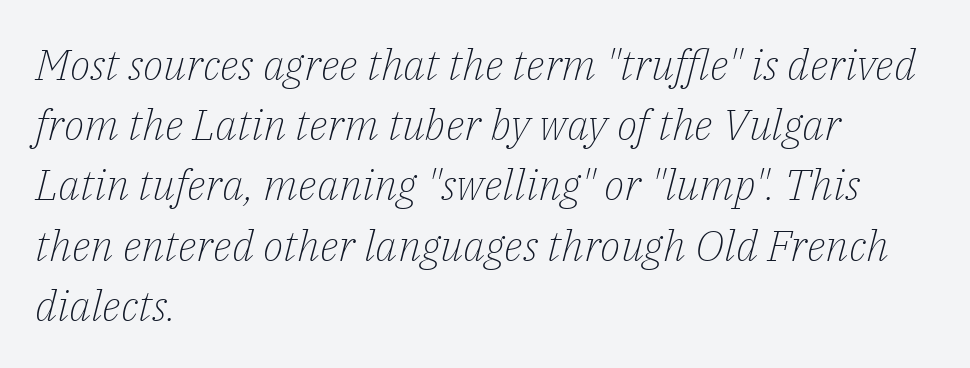
Q: Is the text bold? A: No.
Q: Is the text italic (slanted)? A: Yes, it leans right by about 14 degrees.
Q: Is the typeface a serif or a sans-serif typeface? A: Serif.
Q: Is the text underlined? A: No.
Q: How is the paragraph aligned? A: Left-aligned.
Q: Is the spacing between letters normal or unusually wide? A: Normal.
Q: Is the spacing between lines tight, normal or loose? A: Normal.
Q: Width (condensed, normal, or wide)? A: Normal.
Q: Stroke contrast? A: Low.
Q: x-height? A: Medium.
Q: Monospaced? A: No.
